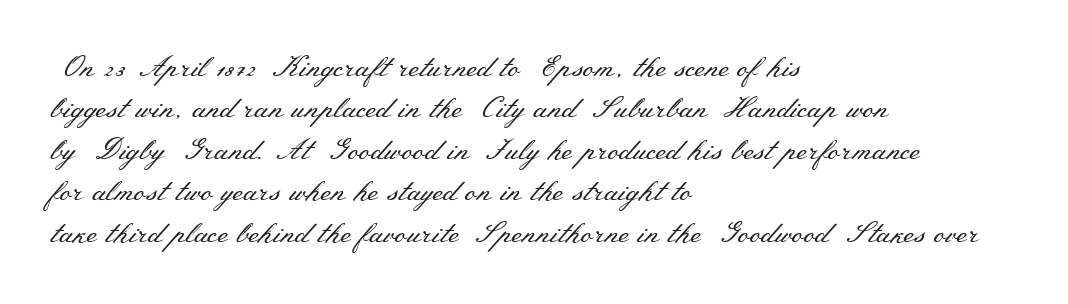
You could not count columns in this text — the font is proportionally spaced. Quick note: interline space is typical. Has an underline been added? It has not. To sum up the face: it has serifs. Counters stay open thanks to moderate or lighter strokes.
